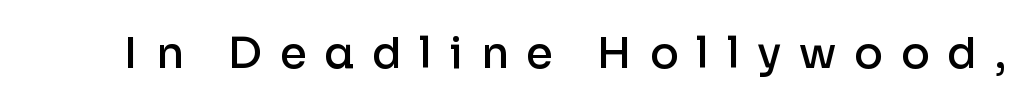
The image shows 43 px semibold sans-serif type, upright; set unusually wide letter spacing (+0.41 em), not underlined; low stroke contrast and a medium x-height.
